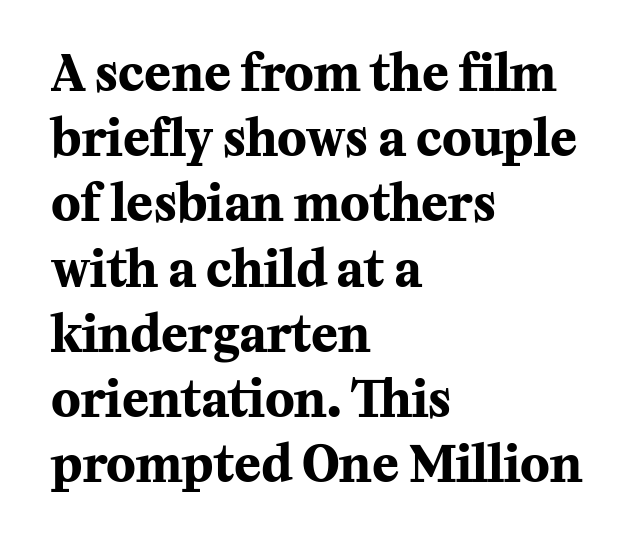
Is there any slant? The stems are plumb. The type family on display is of the serif kind. Interline gaps are of average width in this sample. Each glyph is drawn with heavy, bold strokes. Standard letterfit; no display-style spreading of the glyphs. Think of a printed novel: that variable character pitch is what you see here.
